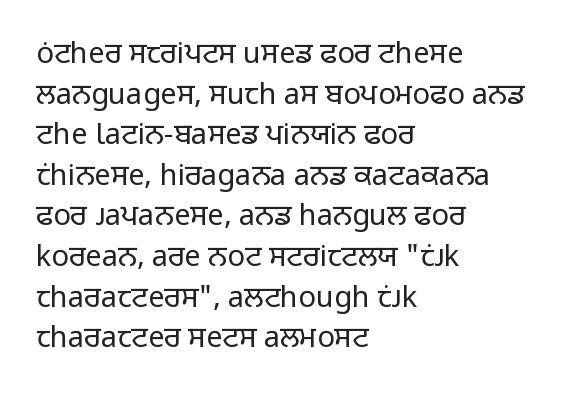
The image shows 29 px regular-weight sans-serif type, upright; set left-aligned, normal line spacing (1.4x), normal letter spacing, not underlined; low stroke contrast and a medium x-height.
